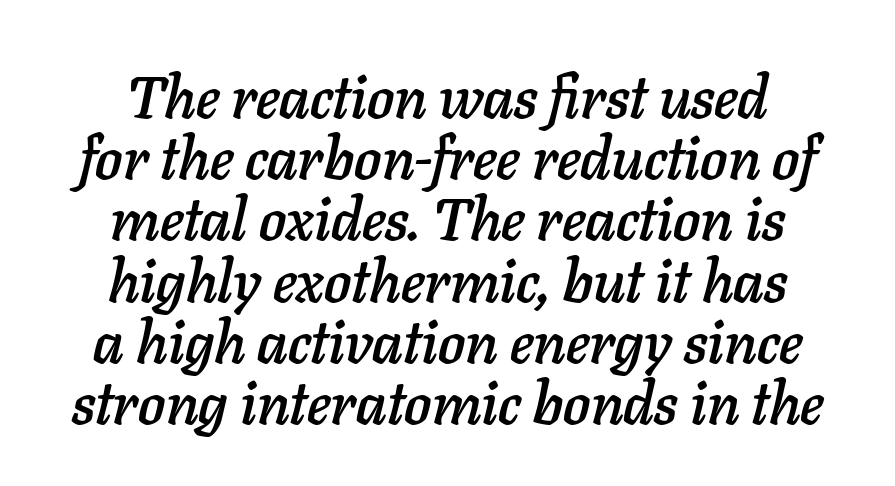
Caption: multi-line text, centered on the measure. No extra tracking has been applied to these lines. Honestly, the rows look squashed on top of each other. The whole block is typeset with a tilt. Plain, unruled lines of type. Proportional: the letters do not fall into vertical columns.
